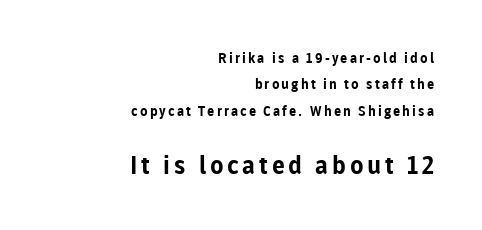
Stroke thickness is high; the sample reads as a true bold. Every stem runs plumb, perpendicular to the baseline. These lines are set flush right with a ragged left edge. The area under the type is left untouched.
